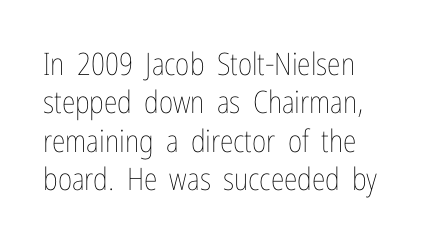
Q: Is the text bold? A: No.
Q: Is the text italic (slanted)? A: No, it is upright.
Q: Is the text underlined? A: No.
Q: How is the paragraph aligned? A: Left-aligned.
Q: Is the spacing between letters normal or unusually wide? A: Normal.
Q: Width (condensed, normal, or wide)? A: Condensed.
Q: Stroke contrast? A: Low.
Q: x-height? A: Medium.
Q: Monospaced? A: No.
